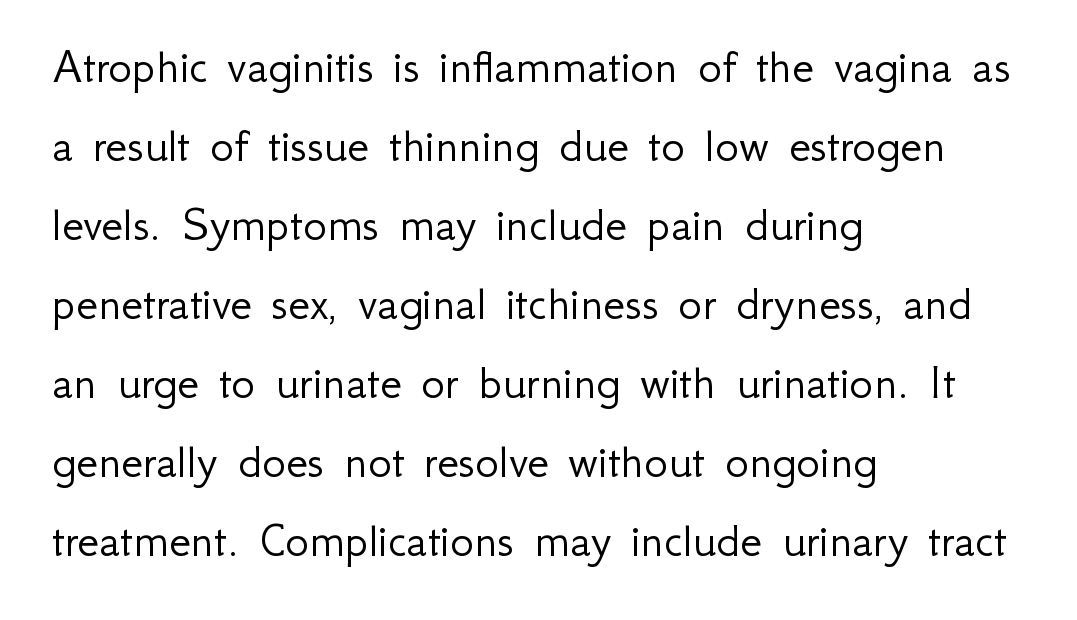
{"serif": "no", "italic": "no", "bold": "no", "weight": "light", "width": "normal", "stroke_contrast": "low", "x_height": "small", "monospaced": "no", "underline": "no", "align": "left", "line_spacing": "normal", "line_spacing_ratio": 1.58, "letter_spacing": "normal", "letter_spacing_em": 0.0, "glyph_px": 50}
